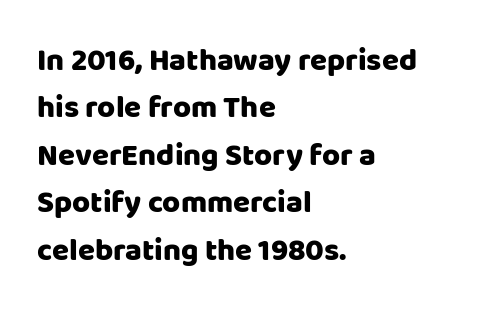
{"serif": "no", "italic": "no", "bold": "yes", "weight": "heavy", "width": "normal", "stroke_contrast": "low", "x_height": "large", "monospaced": "no", "underline": "no", "align": "left", "line_spacing": "normal", "line_spacing_ratio": 1.53, "letter_spacing": "normal", "letter_spacing_em": 0.0, "glyph_px": 31}
